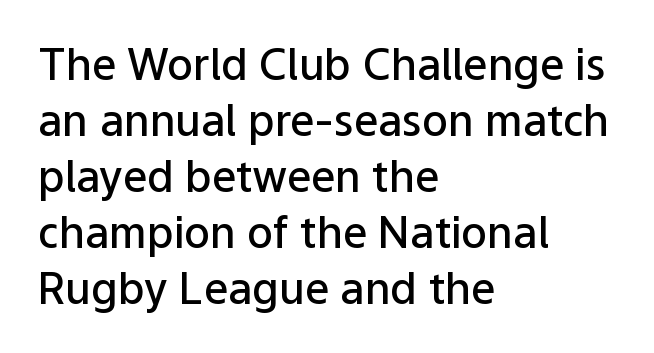
Teacher's note: observe the even left margin — that is flush-left alignment. Anything drawn beneath the words? Only blank space. A sans-serif font was chosen for this passage. Does the leading feel generous? No, just average.
